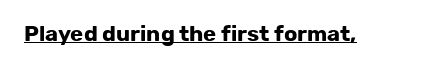
The face used here is rendered with its standard letterfit. These lines were composed using upright roman letters. Strokes here are thick enough to call this a true bold. Is there an underline? Yes — a line sits under the letters.
